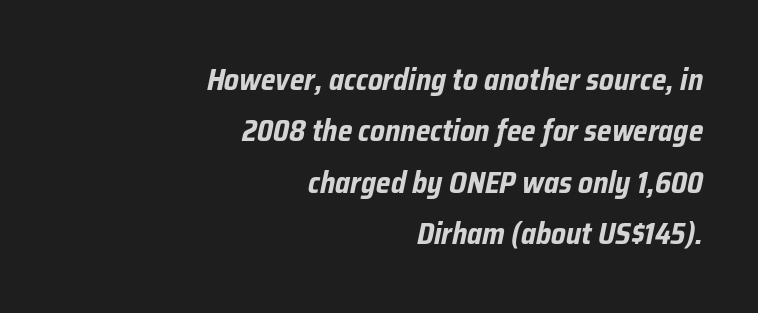
Q: Is the text bold? A: Yes.
Q: Is the text italic (slanted)? A: Yes, it leans right by about 12 degrees.
Q: Is the text underlined? A: No.
Q: How is the paragraph aligned? A: Right-aligned.
Q: Is the spacing between letters normal or unusually wide? A: Normal.
Q: Width (condensed, normal, or wide)? A: Condensed.
Q: Stroke contrast? A: Low.
Q: x-height? A: Medium.
Q: Monospaced? A: No.
